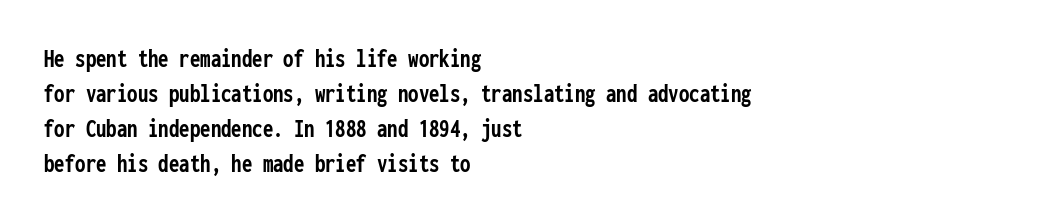
Q: Is the text bold? A: Yes.
Q: Is the text italic (slanted)? A: No, it is upright.
Q: Is the text underlined? A: No.
Q: How is the paragraph aligned? A: Left-aligned.
Q: Is the spacing between letters normal or unusually wide? A: Normal.
Q: Is the spacing between lines tight, normal or loose? A: Normal.
